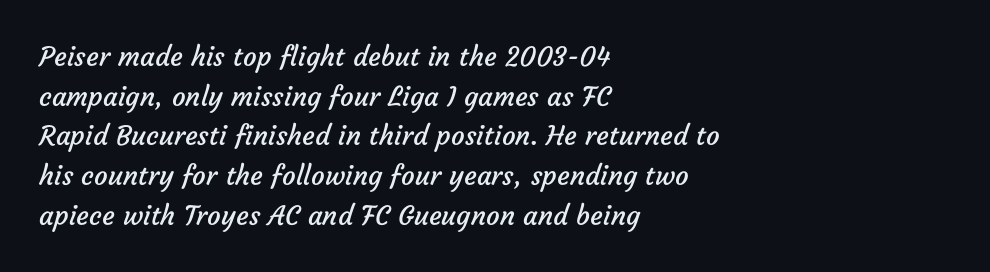
Summary of weight: not heavy and not bold. Quick note: underline off. These lines keep a tight, regular rhythm from letter to letter. Alignment: flush left.
